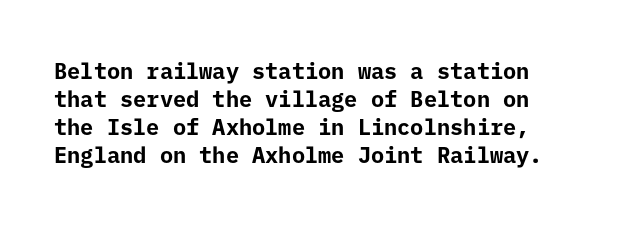
The axis of the letterforms is exactly vertical. Leftover space on each line is placed entirely after the last word. Each row of text sits above clean, open space. Students, note that the glyphs here touch the page at normal intervals.
